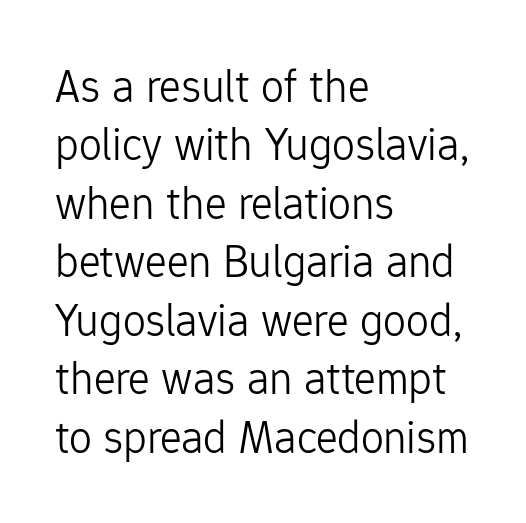
Typographically, this falls in the sans-serif category. These lines are rendered in a variable-pitch font. Evenly set lines give the paragraph a standard silhouette. The text block is weighted toward the left margin, trailing off unevenly rightward. Decoration check: the copy has no underline. Every character sits straight up, as roman type does.
